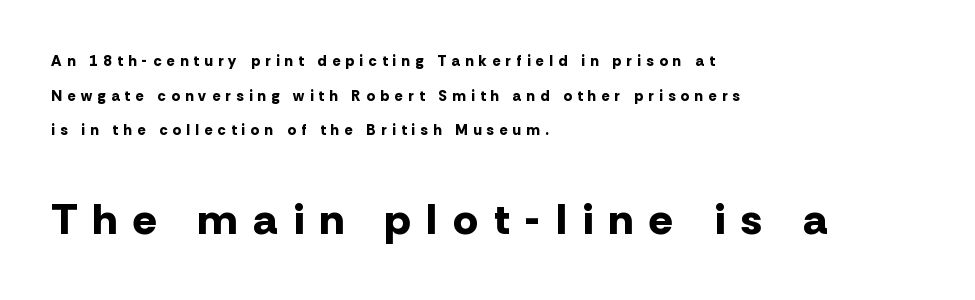
{"serif": "no", "italic": "no", "bold": "yes", "weight": "bold", "width": "normal", "stroke_contrast": "low", "x_height": "medium", "monospaced": "no", "underline": "no", "align": "left", "line_spacing": "loose", "line_spacing_ratio": 2.31, "letter_spacing": "wide", "letter_spacing_em": 0.37, "larger_block": "second", "size_ratio": 2.93, "glyph_px": 44}
